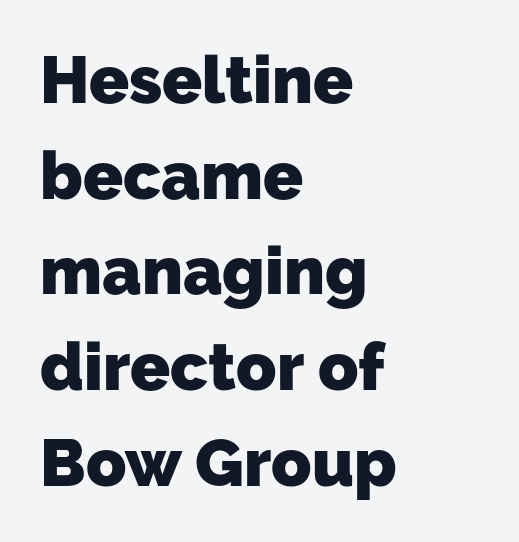
The image shows 66 px heavy sans-serif type; set left-aligned, normal line spacing (1.45x), normal letter spacing, not underlined; low stroke contrast and a medium x-height.
